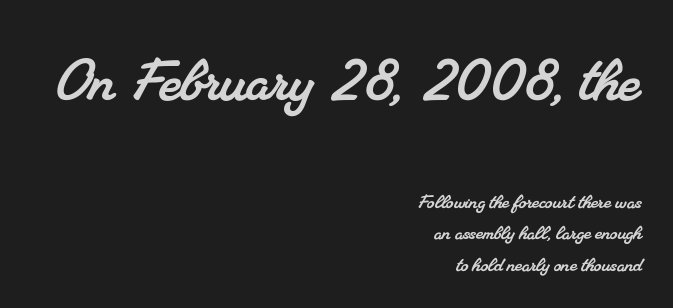
The image shows 73 px serif type; set right-aligned, normal line spacing (1.32x), normal letter spacing, not underlined; the first (top) block is 3.04x larger; medium stroke contrast and a small x-height.
